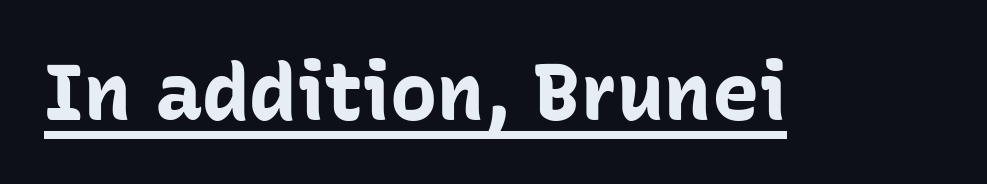
A typesetter would label this face a sans. The lettering stays uniformly vertical, giving the passage a roman look. On the weight axis this lands at bold, roughly 700. The rendered words wear a rule along their underside.
